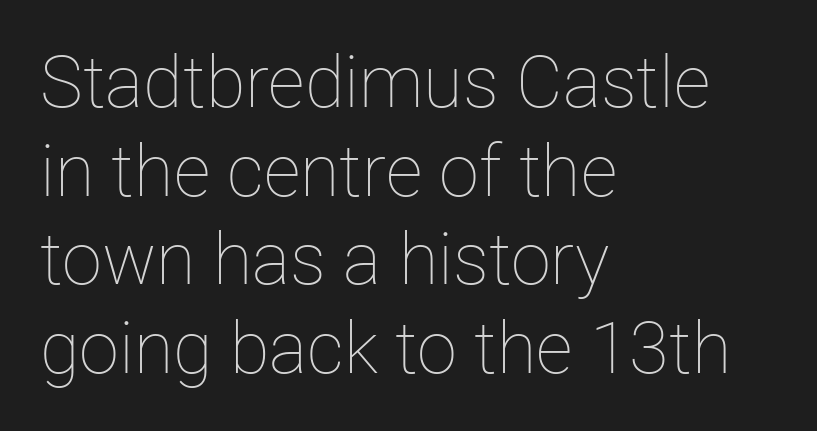
Q: Is the text bold? A: No.
Q: Is the text italic (slanted)? A: No, it is upright.
Q: Is the text underlined? A: No.
Q: How is the paragraph aligned? A: Left-aligned.
Q: Is the spacing between letters normal or unusually wide? A: Normal.
Q: Width (condensed, normal, or wide)? A: Normal.
Q: Stroke contrast? A: Low.
Q: x-height? A: Medium.
Q: Monospaced? A: No.
